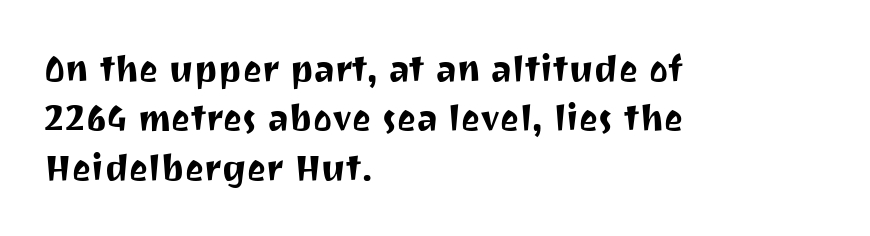
Q: Is the text italic (slanted)? A: No, it is upright.
Q: Is the typeface a serif or a sans-serif typeface? A: Sans-serif.
Q: Is the text underlined? A: No.
Q: How is the paragraph aligned? A: Left-aligned.
Q: Is the spacing between letters normal or unusually wide? A: Normal.
Q: Is the spacing between lines tight, normal or loose? A: Normal.
Q: Width (condensed, normal, or wide)? A: Normal.
Q: Stroke contrast? A: Medium.
Q: x-height? A: Medium.
Q: Monospaced? A: No.
